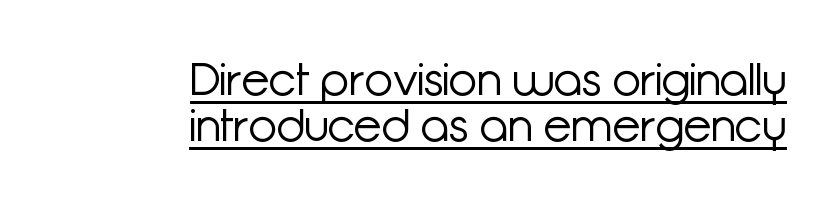
Q: Is the text bold? A: No.
Q: Is the text italic (slanted)? A: No, it is upright.
Q: Is the typeface a serif or a sans-serif typeface? A: Sans-serif.
Q: Is the text underlined? A: Yes.
Q: How is the paragraph aligned? A: Right-aligned.
Q: Is the spacing between letters normal or unusually wide? A: Normal.
Q: Is the spacing between lines tight, normal or loose? A: Tight.
Q: Width (condensed, normal, or wide)? A: Normal.
Q: Stroke contrast? A: Low.
Q: x-height? A: Medium.
Q: Monospaced? A: No.
